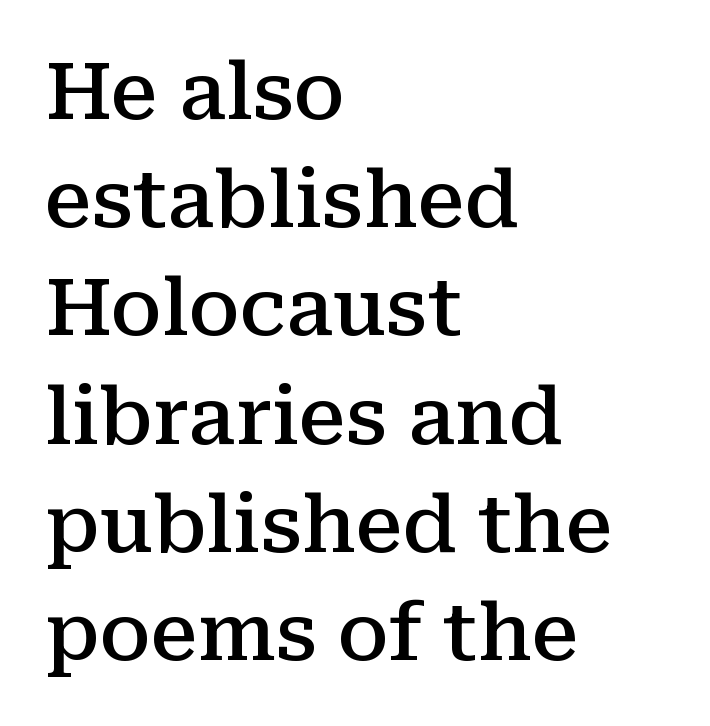
Glyph-to-glyph distance matches everyday printed text. Descender tails drop into unmarked territory. Classification — serif. The passage shown is typed in a proportional face where columns would drift. This is the regular roman posture of the typeface. The font is running at a semibold setting, under full bold.
